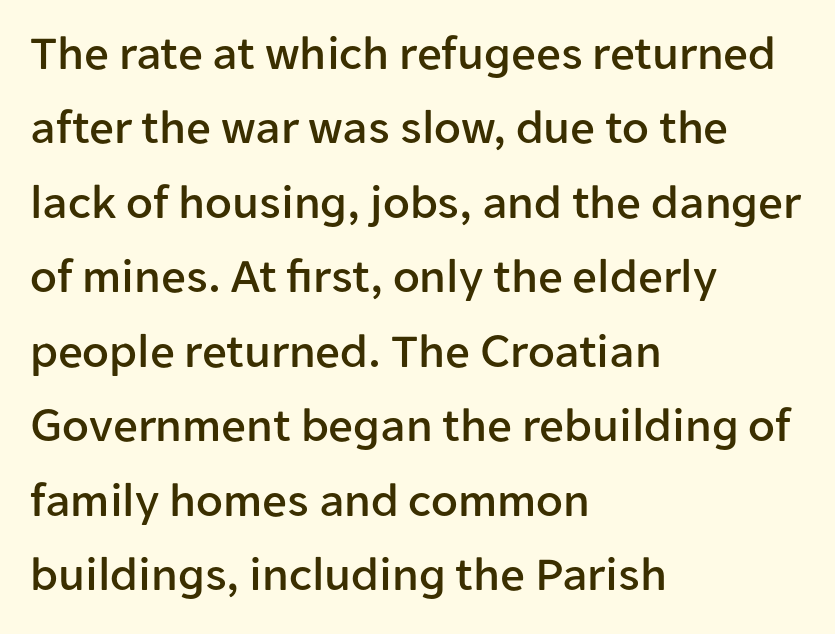
Q: Is the text italic (slanted)? A: No, it is upright.
Q: Is the typeface a serif or a sans-serif typeface? A: Sans-serif.
Q: Is the text underlined? A: No.
Q: How is the paragraph aligned? A: Left-aligned.
Q: Is the spacing between letters normal or unusually wide? A: Normal.
Q: Is the spacing between lines tight, normal or loose? A: Normal.
Q: Width (condensed, normal, or wide)? A: Normal.
Q: Stroke contrast? A: Low.
Q: x-height? A: Medium.
Q: Monospaced? A: No.
